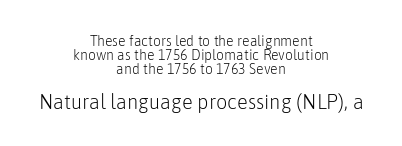
{"italic": "no", "bold": "no", "underline": "no", "align": "center", "line_spacing": "tight", "line_spacing_ratio": 1.0, "letter_spacing": "normal", "letter_spacing_em": 0.0, "larger_block": "second", "size_ratio": 1.43, "glyph_px": 20}
